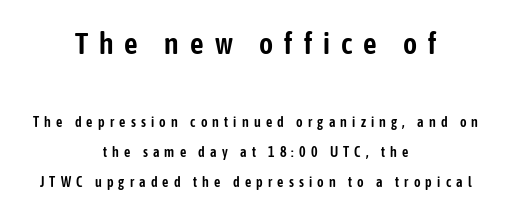
Q: Is the text italic (slanted)? A: No, it is upright.
Q: Is the typeface a serif or a sans-serif typeface? A: Sans-serif.
Q: Is the text underlined? A: No.
Q: How is the paragraph aligned? A: Centered.
Q: Is the spacing between letters normal or unusually wide? A: Unusually wide.
Q: Is the spacing between lines tight, normal or loose? A: Loose.
Q: Which block of text is set in a larger size, the first (top) or the second (bottom)? A: The first (top) one.
Q: Width (condensed, normal, or wide)? A: Condensed.
Q: Stroke contrast? A: Low.
Q: x-height? A: Medium.
Q: Monospaced? A: No.
